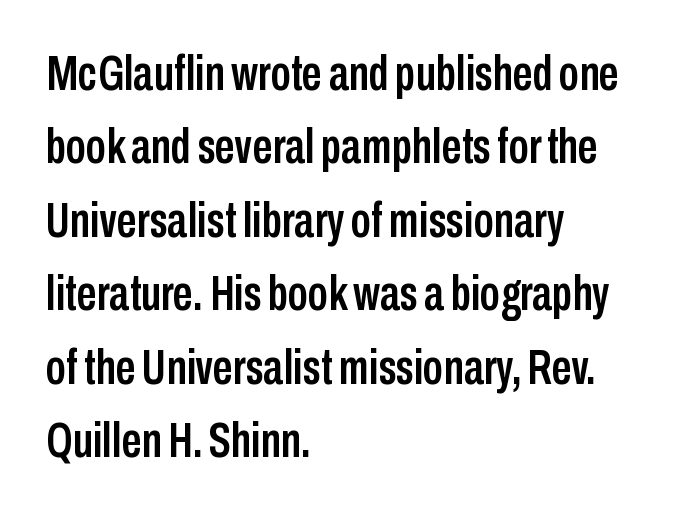
The image shows 50 px condensed sans-serif type, upright; set left-aligned, normal line spacing (1.47x), normal letter spacing, not underlined; low stroke contrast and a medium x-height.
